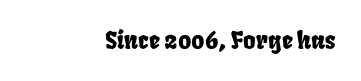
Q: Is the text underlined? A: No.
Q: How is the paragraph aligned? A: Right-aligned.
Q: Is the spacing between letters normal or unusually wide? A: Normal.
